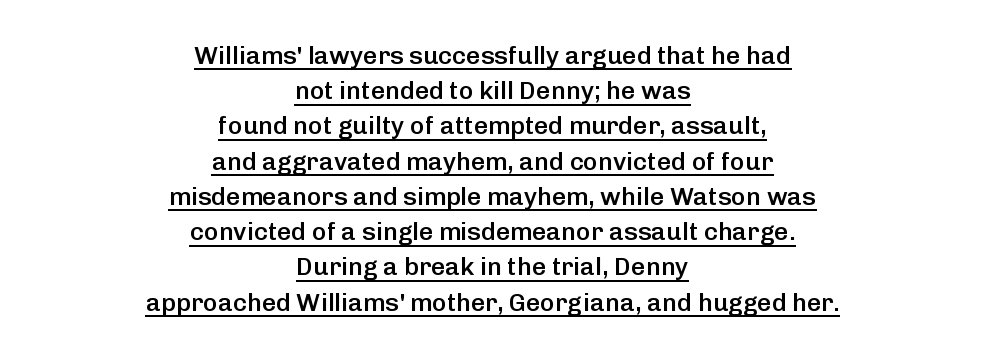
This sample uses an upright cut, with every glyph sitting square on the baseline. Its strokes are somewhat broadened, the hallmark of semibold type. The line-height multiplier appears to be the usual default. The compositor balanced each line on the midline. Underlined type.
